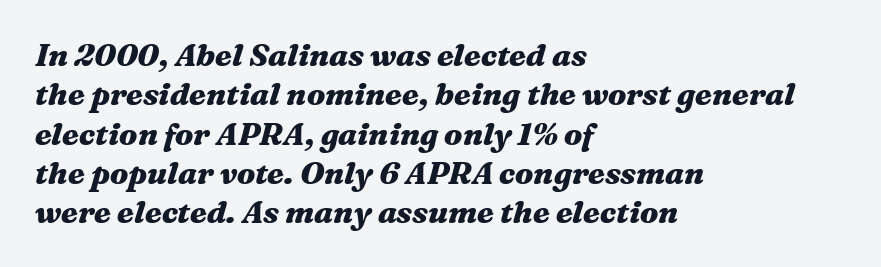
Q: Is the text bold? A: Yes.
Q: Is the text italic (slanted)? A: Yes, it leans right by about 16 degrees.
Q: Is the text underlined? A: No.
Q: How is the paragraph aligned? A: Left-aligned.
Q: Is the spacing between letters normal or unusually wide? A: Normal.
Q: Is the spacing between lines tight, normal or loose? A: Normal.
Q: Width (condensed, normal, or wide)? A: Wide.
Q: Stroke contrast? A: Medium.
Q: x-height? A: Medium.
Q: Monospaced? A: No.
